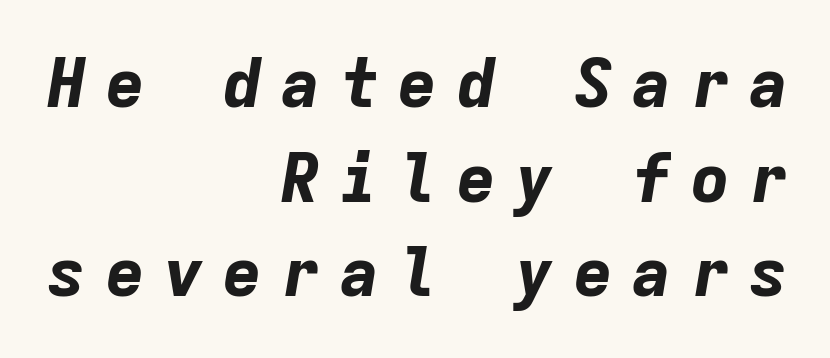
Q: Is the text bold? A: Yes.
Q: Is the text italic (slanted)? A: Yes, it leans right by about 9 degrees.
Q: Is the text underlined? A: No.
Q: How is the paragraph aligned? A: Right-aligned.
Q: Is the spacing between letters normal or unusually wide? A: Unusually wide.
Q: Is the spacing between lines tight, normal or loose? A: Normal.
Q: Width (condensed, normal, or wide)? A: Normal.
Q: Stroke contrast? A: Low.
Q: x-height? A: Medium.
Q: Monospaced? A: Yes.
